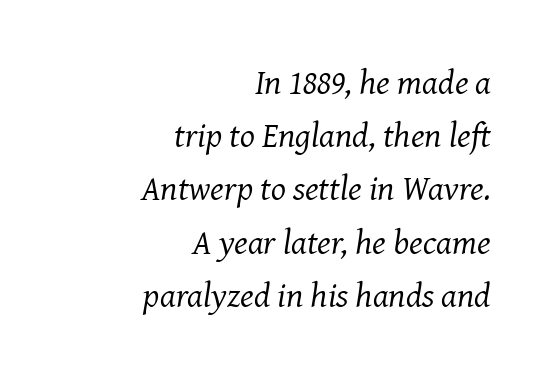
The image shows 35 px regular-weight serif type, italic (leaning right); set right-aligned, normal line spacing (1.52x), normal letter spacing, not underlined; medium stroke contrast and a medium x-height.
